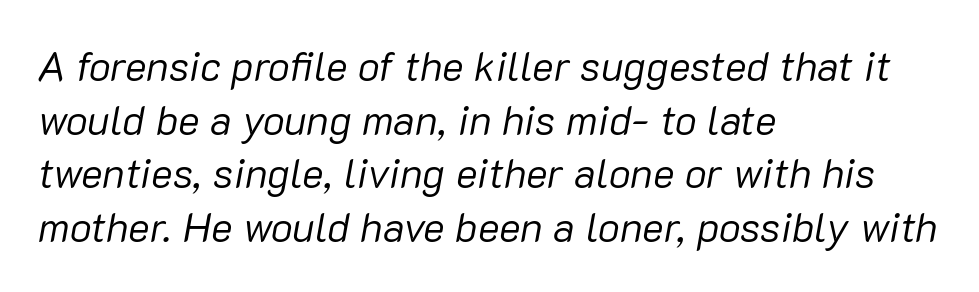
Posture: slanted. Lines of text with bare space underneath. The tracking reads as untouched default to a designer's eye. Note the varied advance widths — an 'i' is clearly narrower than an 'm'. The strokes are not fattened; the text isn't bold.
